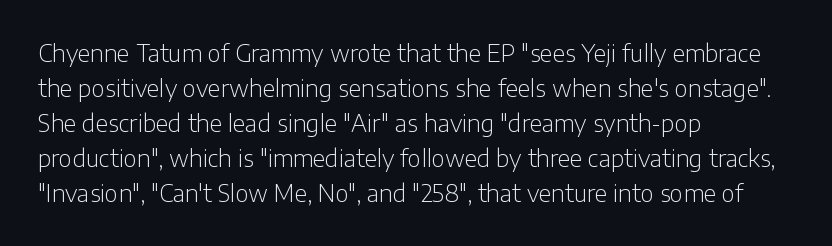
The image shows 23 px text type, upright; set left-aligned, normal line spacing (1.52x), normal letter spacing, not underlined.
